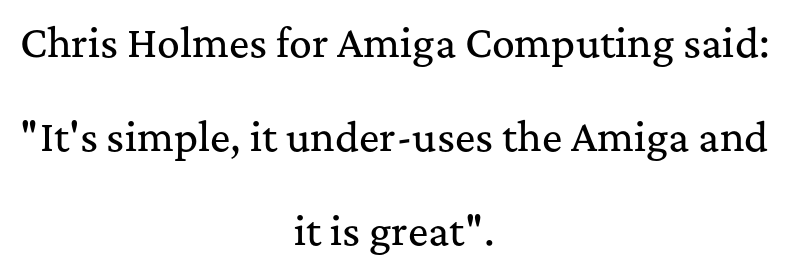
Q: Is the text italic (slanted)? A: No, it is upright.
Q: Is the typeface a serif or a sans-serif typeface? A: Serif.
Q: Is the text underlined? A: No.
Q: How is the paragraph aligned? A: Centered.
Q: Is the spacing between letters normal or unusually wide? A: Normal.
Q: Is the spacing between lines tight, normal or loose? A: Loose.
Q: Width (condensed, normal, or wide)? A: Normal.
Q: Stroke contrast? A: Medium.
Q: x-height? A: Medium.
Q: Monospaced? A: No.
